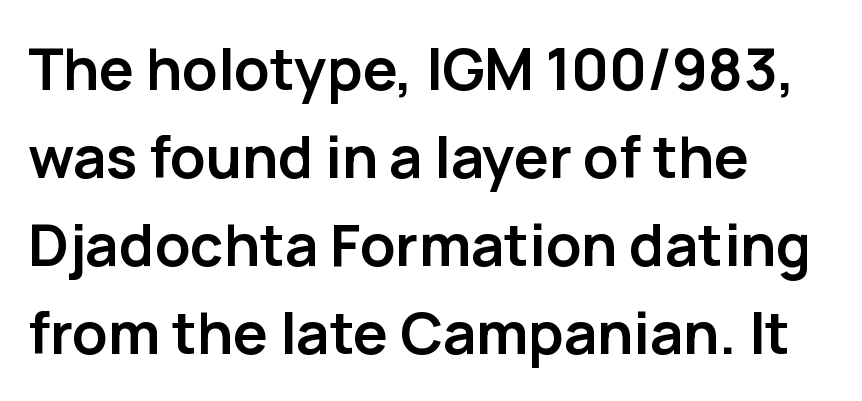
Q: Is the text bold? A: Yes.
Q: Is the text italic (slanted)? A: No, it is upright.
Q: Is the typeface a serif or a sans-serif typeface? A: Sans-serif.
Q: Is the text underlined? A: No.
Q: How is the paragraph aligned? A: Left-aligned.
Q: Is the spacing between letters normal or unusually wide? A: Normal.
Q: Is the spacing between lines tight, normal or loose? A: Normal.
Q: Width (condensed, normal, or wide)? A: Normal.
Q: Stroke contrast? A: Low.
Q: x-height? A: Medium.
Q: Monospaced? A: No.
